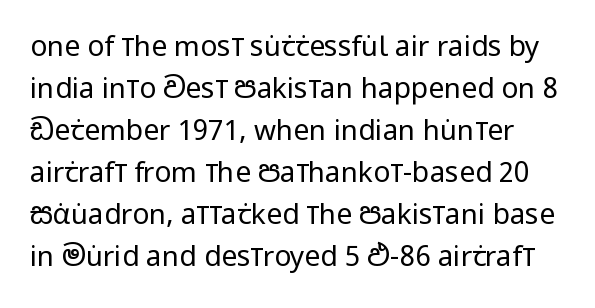
Note: no serifs on the glyphs. A clean baseline with only descenders dipping below it. The rendering keeps characters at their native spacing. Style check: upright. Heaviness? Minimal to ordinary, like unemphasized prose. Whoever set this chose a conventional vertical rhythm.
